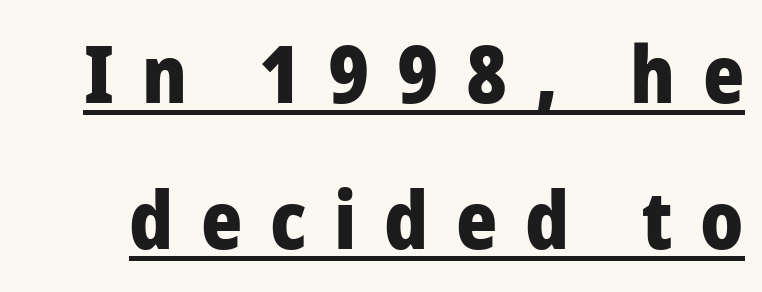
Tall strokes in this sample are plumb rather than angled. These lines are rendered in a variable-pitch font. The font is running at its bold setting. Quick note: underline on.
